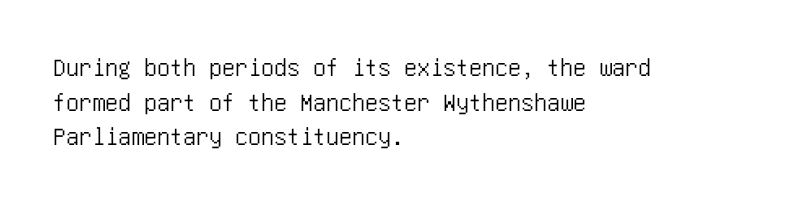
Q: Is the text italic (slanted)? A: No, it is upright.
Q: Is the text underlined? A: No.
Q: How is the paragraph aligned? A: Left-aligned.
Q: Is the spacing between letters normal or unusually wide? A: Normal.
Q: Is the spacing between lines tight, normal or loose? A: Normal.
